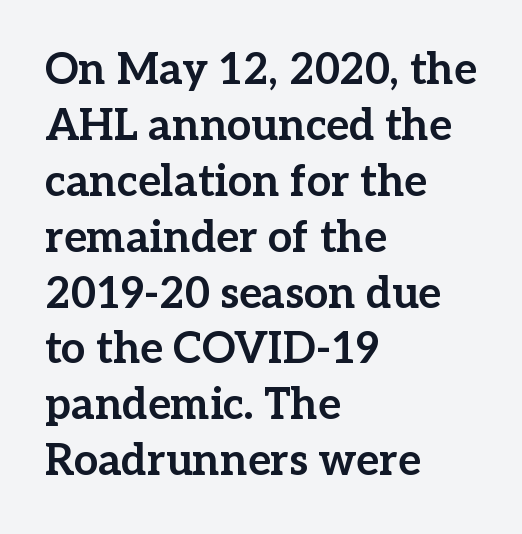
Q: Is the text bold? A: Yes.
Q: Is the text italic (slanted)? A: No, it is upright.
Q: Is the typeface a serif or a sans-serif typeface? A: Serif.
Q: Is the text underlined? A: No.
Q: How is the paragraph aligned? A: Left-aligned.
Q: Is the spacing between letters normal or unusually wide? A: Normal.
Q: Is the spacing between lines tight, normal or loose? A: Normal.
Q: Width (condensed, normal, or wide)? A: Normal.
Q: Stroke contrast? A: Low.
Q: x-height? A: Medium.
Q: Monospaced? A: No.
